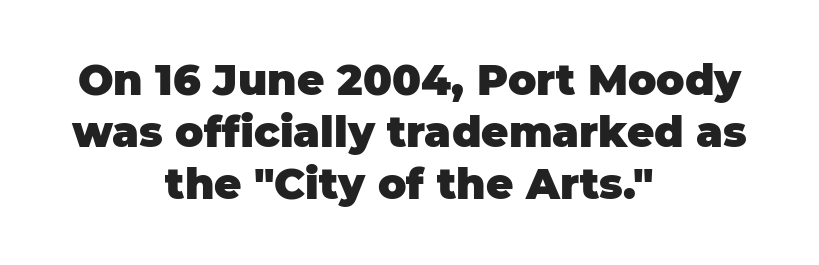
No italicization has been applied; the sample stays upright. Both edges are ragged and mirror each other, which tells us the setting is centered. Caption: bold face, heavy strokes. This sample has the flowing, uneven cadence of proportional lettering. Is the letter spacing exaggerated? No — it looks like the ordinary default.
